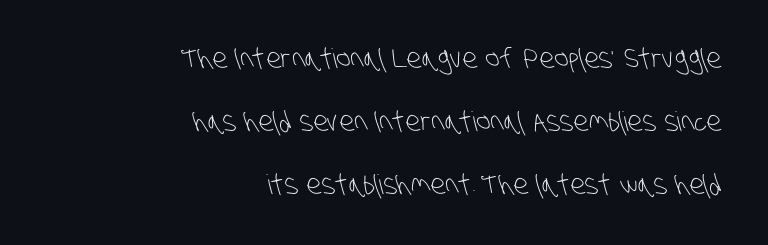
Clear beneath every line of the passage. Whoever set this chose breathing room over compactness in the vertical rhythm. Stroke thickness stays within the range of a standard reading face or lighter. The setting favours the right margin, as signatures and pull-quotes sometimes do. Observe the ordinary spacing: letters are neighbours, not strangers.
